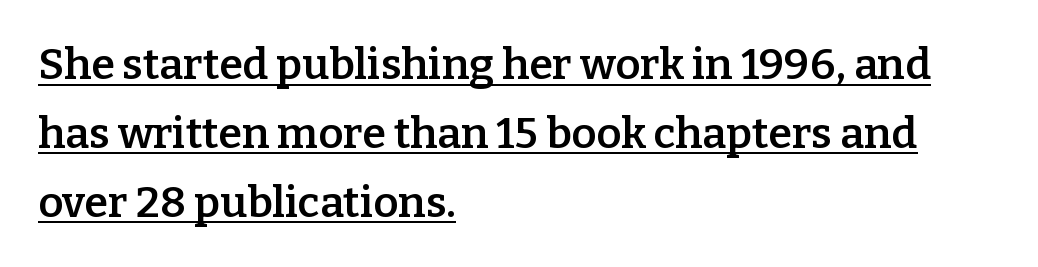
Heft: intermediate — a semibold. The type sits square on the baseline with zero lean. The text was rendered using a seriffed face with decorative stroke endings. Does a line run under the words? Yes, clearly. The rendering keeps characters at their native spacing.
